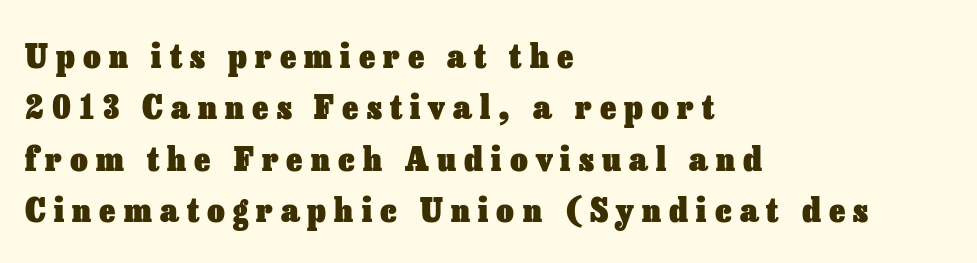
Compared with typical body copy, the letter spacing here is much looser. Students, this is bold: see how much ink each stroke carries. Nobody drew a line under any word here. The face used here is proportionally spaced, like ordinary book or web type.
